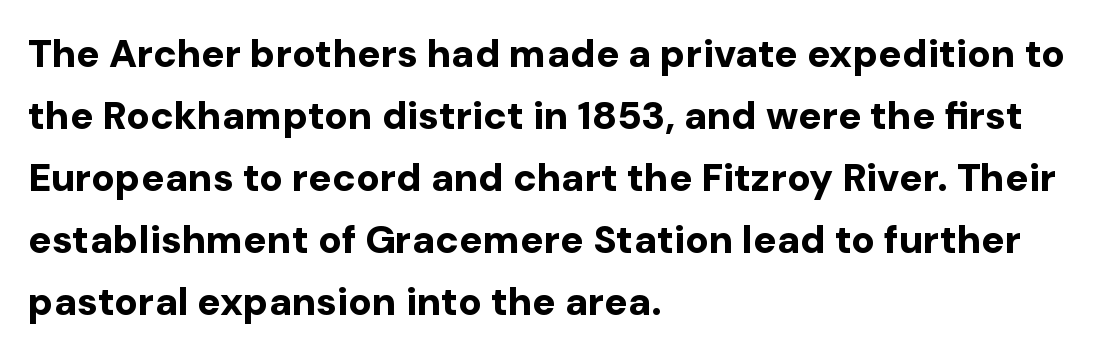
The image shows 39 px bold sans-serif type, upright; set left-aligned, normal line spacing (1.59x), normal letter spacing, not underlined; low stroke contrast and a medium x-height.
